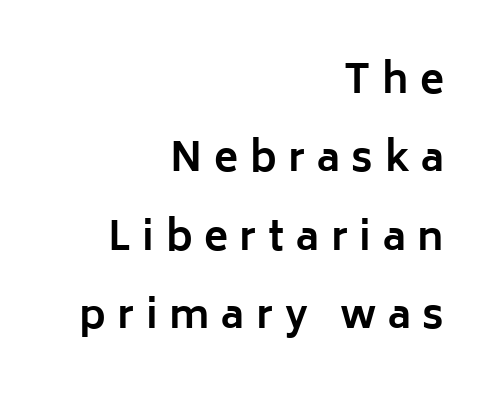
The image shows 40 px bold sans-serif type, upright; set right-aligned, loose line spacing (1.96x), unusually wide letter spacing (+0.29 em), not underlined; low stroke contrast and a medium x-height.
